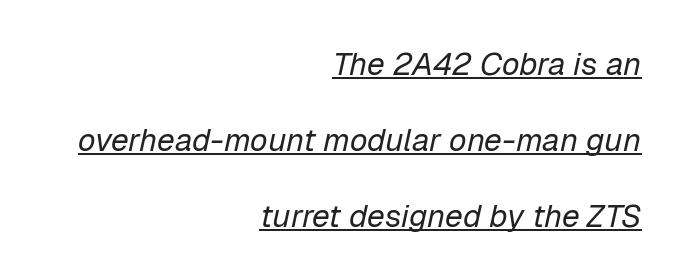
The letters sit at their default tracking, neither squeezed nor spread. Is the stroke heavy? The answer is a plain regular-or-lighter. Decoration check: the copy is underlined. The rendering uses a large line-height, opening up the rows. If you drew a line through each stem, it would be angled. The lines are quadded right.
